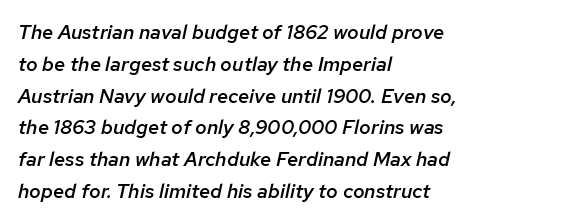
The image shows 20 px text type, italic (leaning right); set left-aligned, normal line spacing (1.59x), normal letter spacing, not underlined.
